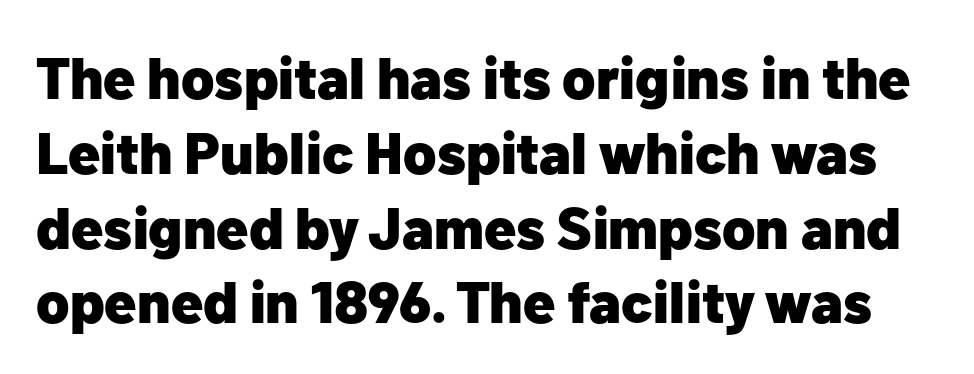
The specimen omits any rule beneath the text block's lines. Whoever set this chose a conventional vertical rhythm. Tall strokes in this sample are plumb rather than angled. Are there feet on the stems? There aren't — it's a sans. What weight is shown? A full bold with thick strokes. The passage shown is typed in a proportional face where columns would drift.
